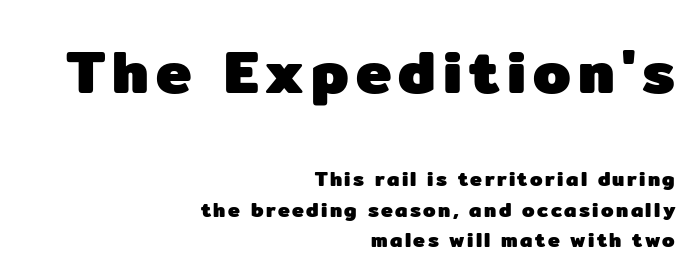
Character widths vary here, with narrow letters taking less room than wide ones. In terms of weight, the rendering is a true, heavy bold. The characters display no serif detailing; their extremities are plain. Only glyphs here, with clear space below each row. Successive baselines arrive at the customary interval.
